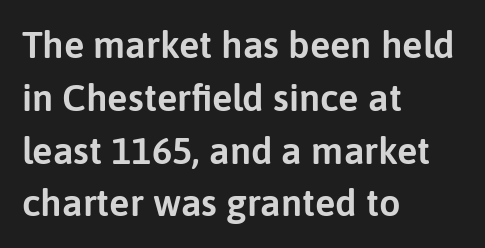
{"serif": "no", "italic": "no", "width": "normal", "stroke_contrast": "low", "x_height": "medium", "monospaced": "no", "underline": "no", "align": "left", "line_spacing": "normal", "line_spacing_ratio": 1.39, "letter_spacing": "normal", "letter_spacing_em": 0.0, "glyph_px": 38}
